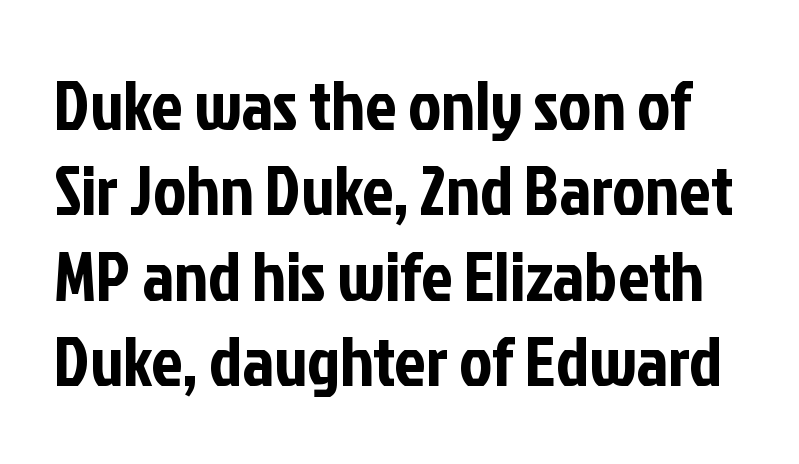
Q: Is the text italic (slanted)? A: No, it is upright.
Q: Is the typeface a serif or a sans-serif typeface? A: Sans-serif.
Q: Is the text underlined? A: No.
Q: Is the spacing between letters normal or unusually wide? A: Normal.
Q: Width (condensed, normal, or wide)? A: Condensed.
Q: Stroke contrast? A: Low.
Q: x-height? A: Medium.
Q: Monospaced? A: No.
